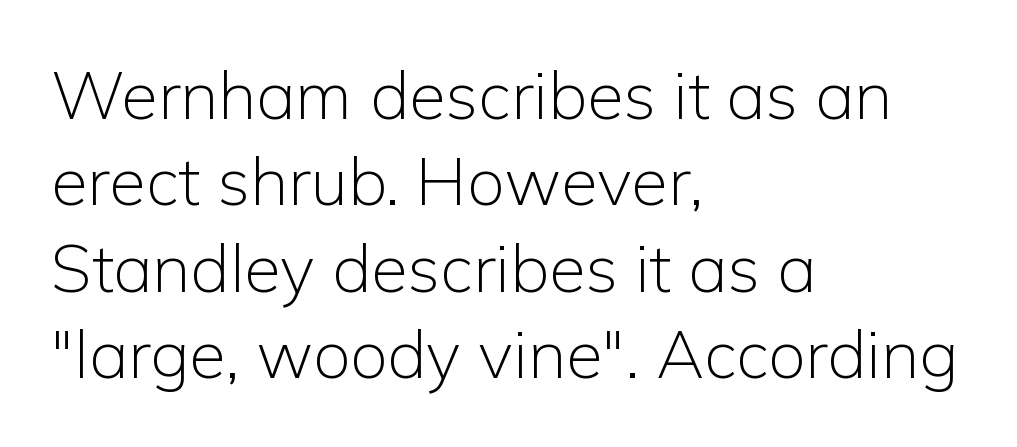
The image shows 67 px light sans-serif type, upright; set left-aligned, normal line spacing (1.29x), normal letter spacing, not underlined; low stroke contrast and a medium x-height.
